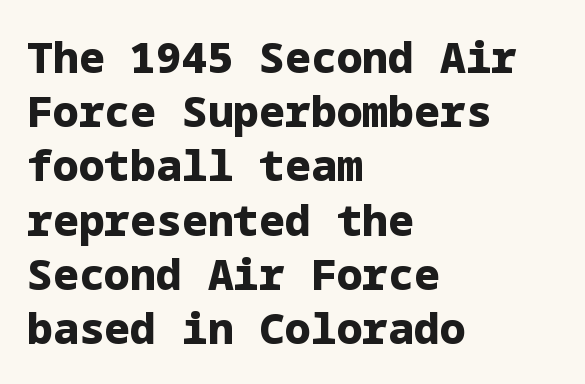
Q: Is the text bold? A: Yes.
Q: Is the text italic (slanted)? A: No, it is upright.
Q: Is the typeface a serif or a sans-serif typeface? A: Sans-serif.
Q: Is the text underlined? A: No.
Q: How is the paragraph aligned? A: Left-aligned.
Q: Is the spacing between letters normal or unusually wide? A: Normal.
Q: Is the spacing between lines tight, normal or loose? A: Normal.
Q: Width (condensed, normal, or wide)? A: Normal.
Q: Stroke contrast? A: Low.
Q: x-height? A: Medium.
